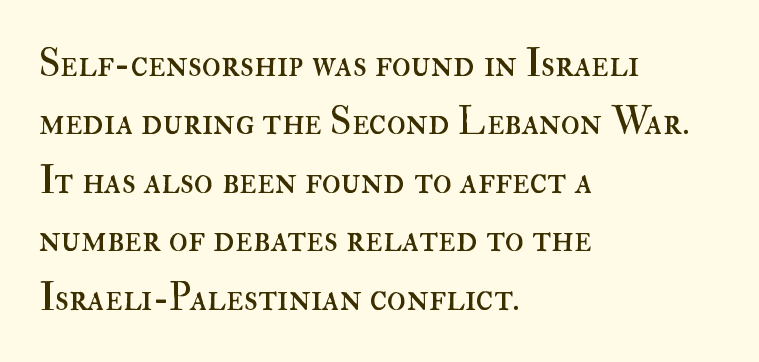
No word sits above an underline. The cut favours lightness, reaching ordinary text weight at its darkest. Normally led — the rows are evenly, conventionally spaced. A typesetter would call this zero additional tracking.
